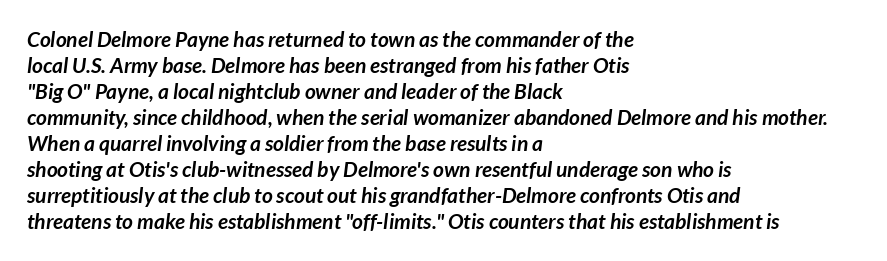
{"bold": "yes", "underline": "no", "align": "left", "line_spacing_ratio": 1.24, "letter_spacing": "normal", "letter_spacing_em": 0.0, "glyph_px": 21}
